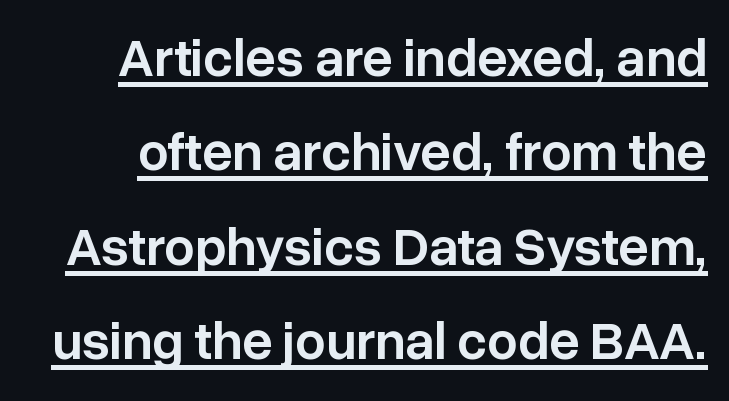
This sample uses a sans-serif face. Do the characters align in a grid? No, the font is proportional. The letters sit at their default tracking, neither squeezed nor spread. This is underlined copy, the kind a proofreader might mark for attention. Heft: intermediate — a semibold.
